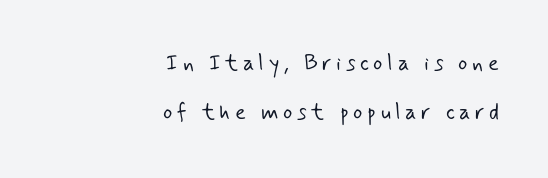
The image shows 22 px text type; set right-aligned, loose line spacing (2.24x), unusually wide letter spacing (+0.21 em), not underlined.
